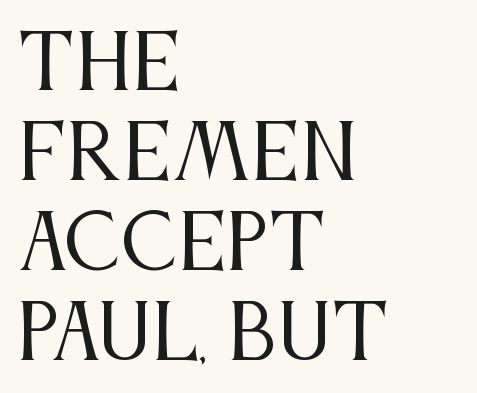
Q: Is the text bold? A: No.
Q: Is the text italic (slanted)? A: No, it is upright.
Q: Is the typeface a serif or a sans-serif typeface? A: Serif.
Q: Is the text underlined? A: No.
Q: How is the paragraph aligned? A: Left-aligned.
Q: Is the spacing between letters normal or unusually wide? A: Normal.
Q: Width (condensed, normal, or wide)? A: Condensed.
Q: Stroke contrast? A: Medium.
Q: x-height? A: Large.
Q: Monospaced? A: No.
